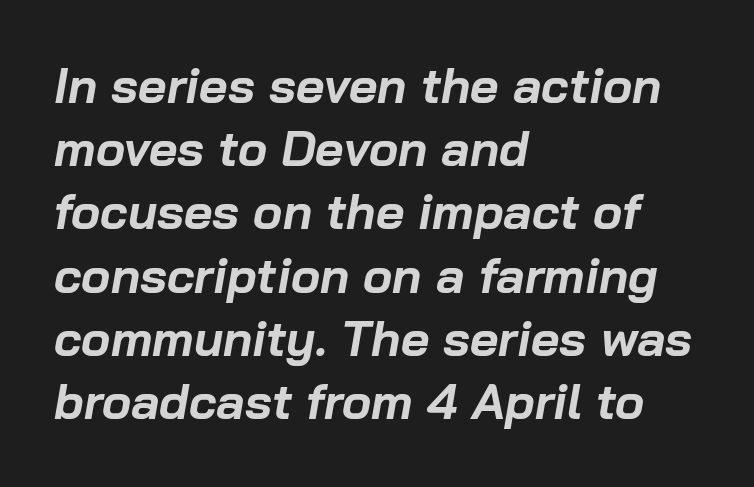
There is no visible air inserted between adjacent glyphs. The space directly below the letters is spotless. The letters are bold, with thick, heavy strokes. Style check: oblique. Note the varied advance widths — an 'i' is clearly narrower than an 'm'.
